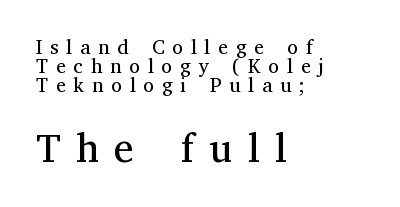
The leading is snug, giving the passage a crowded texture. The passage shown is typed in a proportional face where columns would drift. The cut favours lightness, reaching ordinary text weight at its darkest. This rendering uses left alignment, leaving the right contour irregular.
